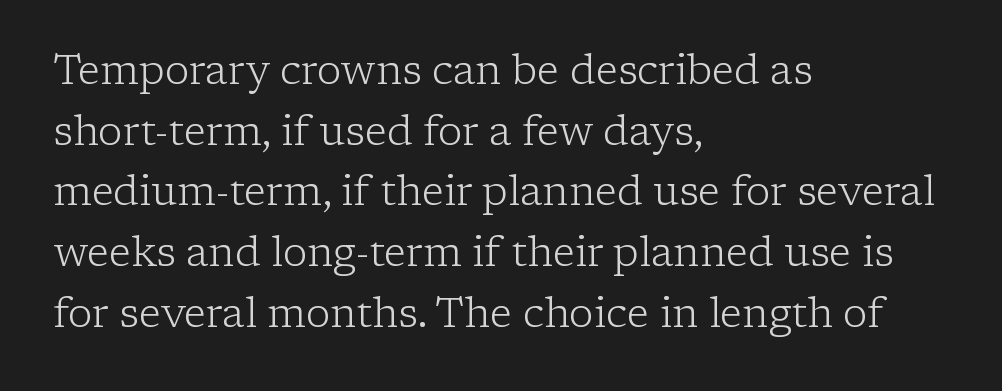
{"serif": "yes", "italic": "no", "bold": "no", "weight": "light", "width": "normal", "stroke_contrast": "low", "x_height": "medium", "monospaced": "no", "underline": "no", "align": "left", "line_spacing": "normal", "line_spacing_ratio": 1.48, "letter_spacing": "normal", "letter_spacing_em": 0.0, "glyph_px": 41}
